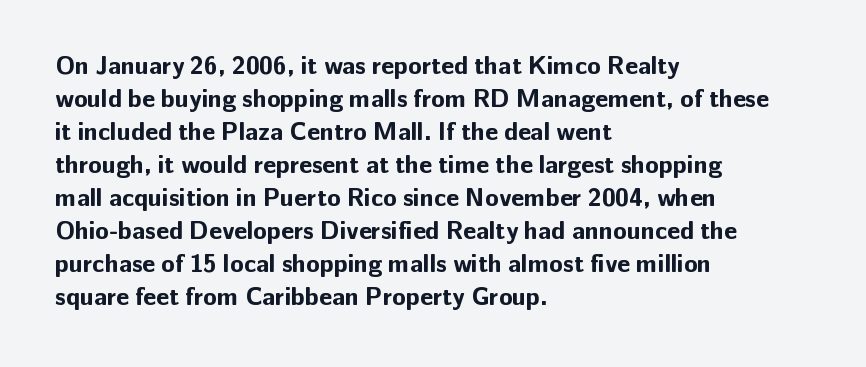
A full-strength bold gives these letters their thick strokes. The gaps between neighbouring characters are ordinary and unremarkable. The lines sit at an ordinary, default distance from one another. Descender tails drop into unmarked territory.
